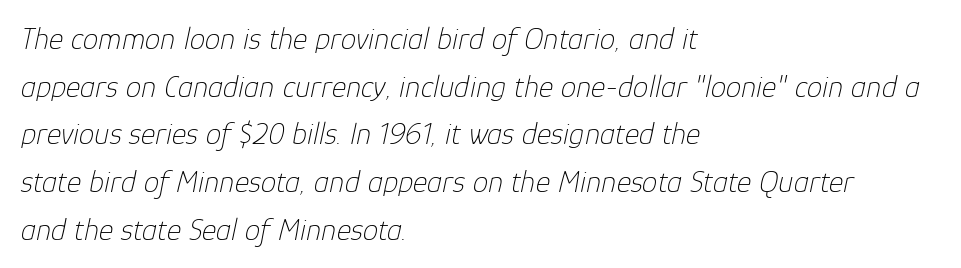
{"italic": "yes", "lean": "right", "slant_degrees": 12, "bold": "no", "weight": "thin", "width": "normal", "stroke_contrast": "low", "x_height": "medium", "monospaced": "no", "underline": "no", "align": "left", "line_spacing": "normal", "line_spacing_ratio": 1.54, "letter_spacing": "normal", "letter_spacing_em": 0.0, "glyph_px": 31}
